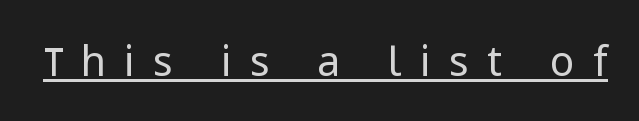
The image shows 41 px regular-weight sans-serif type, upright; set unusually wide letter spacing (+0.45 em), underlined; low stroke contrast and a medium x-height.
